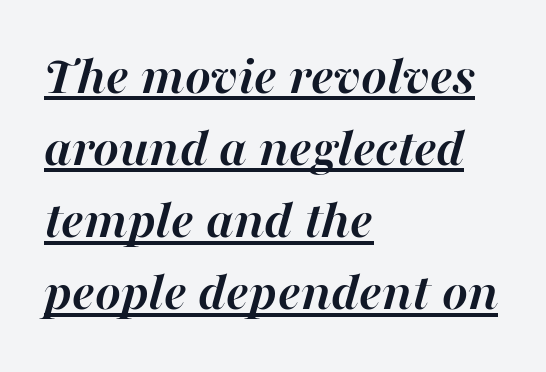
Regarding leading, the lines here are spaced in the standard way. The paragraph shown leans on its left margin. Quick note: underline on. This sample has the flowing, uneven cadence of proportional lettering. The typography opts for an oblique posture over an upright one.
